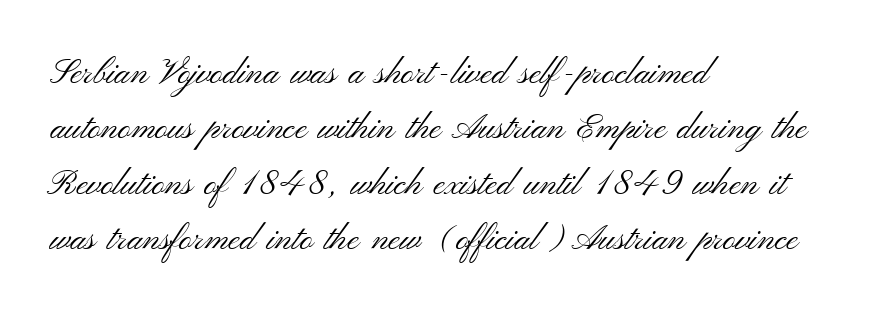
Q: Is the text bold? A: No.
Q: Is the text italic (slanted)? A: Yes.
Q: Is the typeface a serif or a sans-serif typeface? A: Sans-serif.
Q: Is the text underlined? A: No.
Q: How is the paragraph aligned? A: Left-aligned.
Q: Is the spacing between letters normal or unusually wide? A: Normal.
Q: Is the spacing between lines tight, normal or loose? A: Normal.
Q: Width (condensed, normal, or wide)? A: Wide.
Q: Stroke contrast? A: Medium.
Q: x-height? A: Small.
Q: Monospaced? A: No.
